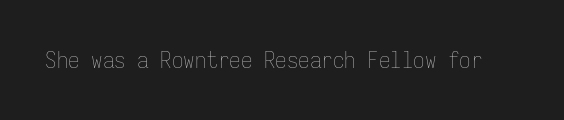
{"italic": "no", "bold": "no", "underline": "no", "letter_spacing": "normal", "letter_spacing_em": 0.0, "glyph_px": 23}
